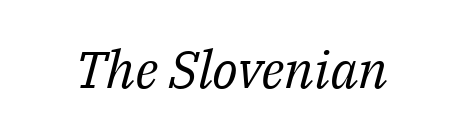
The axis of the letterforms is tilted away from vertical. A bare baseline throughout the passage. Character widths vary here, with narrow letters taking less room than wide ones. Examine the stroke ends and you'll spot serifs. The cut favours lightness, reaching ordinary text weight at its darkest.
